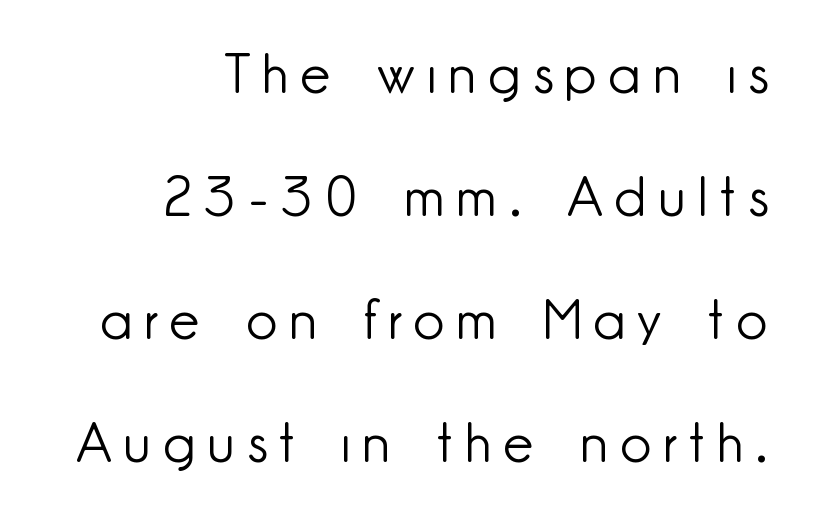
Quick note: interline space is abundant. In CSS terms this would be text-align: right. The strip under each line holds only bare page. Note the varied advance widths — an 'i' is clearly narrower than an 'm'. The type sits square on the baseline with zero lean. Regarding serifs, this sample does without them.
